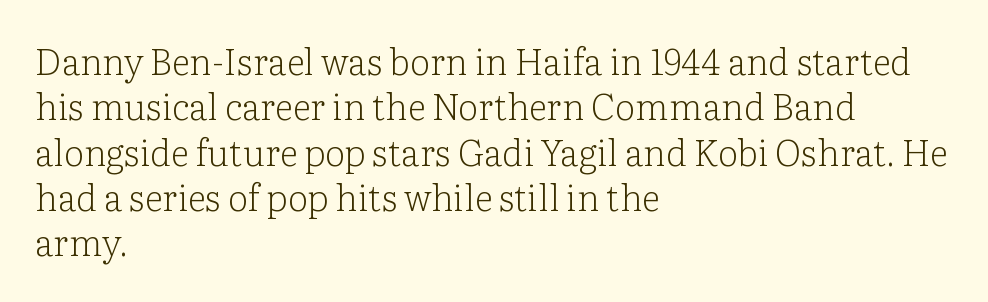
Q: Is the text bold? A: No.
Q: Is the text italic (slanted)? A: No, it is upright.
Q: Is the typeface a serif or a sans-serif typeface? A: Serif.
Q: Is the text underlined? A: No.
Q: How is the paragraph aligned? A: Left-aligned.
Q: Is the spacing between letters normal or unusually wide? A: Normal.
Q: Is the spacing between lines tight, normal or loose? A: Normal.
Q: Width (condensed, normal, or wide)? A: Normal.
Q: Stroke contrast? A: Low.
Q: x-height? A: Medium.
Q: Monospaced? A: No.
